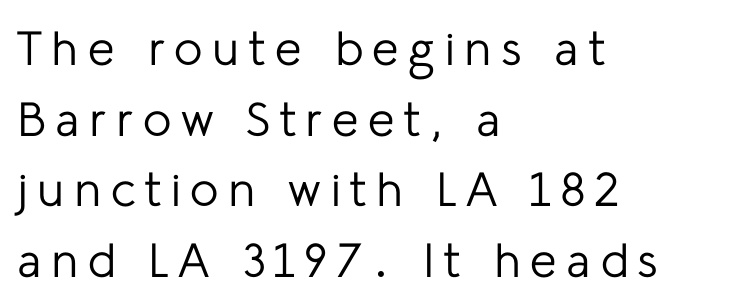
The image shows 48 px regular-weight sans-serif type, upright; set left-aligned, normal line spacing (1.47x), unusually wide letter spacing (+0.2 em), not underlined; low stroke contrast and a medium x-height.
